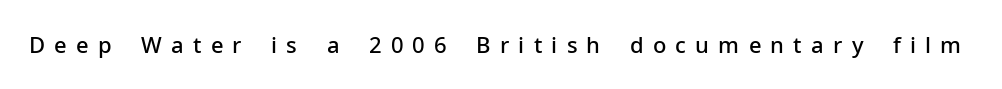
{"italic": "no", "bold": "semi", "underline": "no", "letter_spacing": "wide", "letter_spacing_em": 0.42, "glyph_px": 22}
